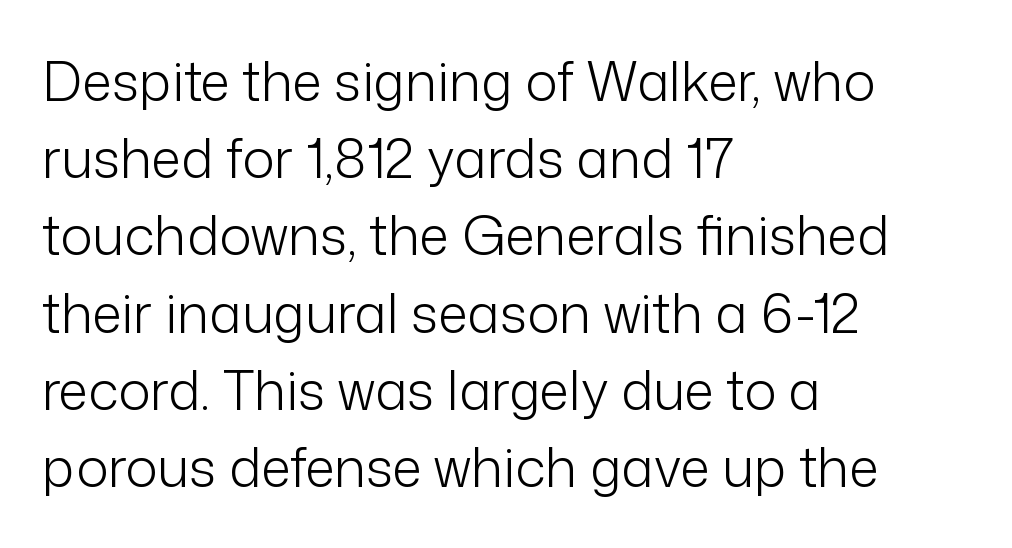
The cut favours lightness, reaching ordinary text weight at its darkest. Each letter's strokes conclude bluntly, with no projecting serifs. No extra tracking has been applied to these lines. Varying glyph widths throughout — classic text-font behaviour. These lines stack with their left ends in a neat column. Is there much room between lines? A standard amount, neither cramped nor airy.
